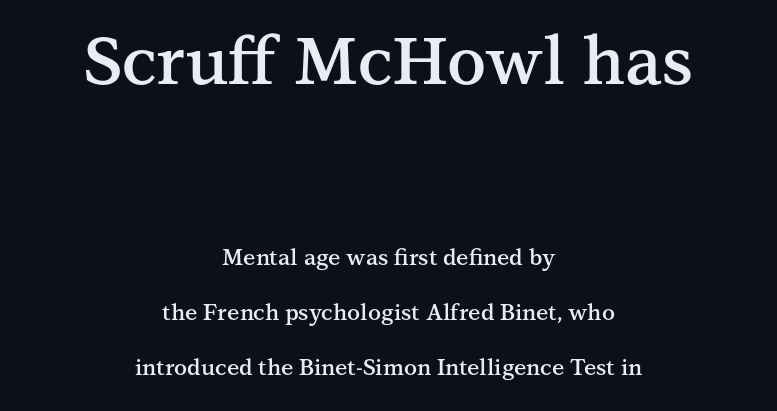
The image shows 66 px semibold serif type, upright; set centered, loose line spacing (2.48x), normal letter spacing, not underlined; the first (top) block is 3.0x larger; medium stroke contrast and a medium x-height.
